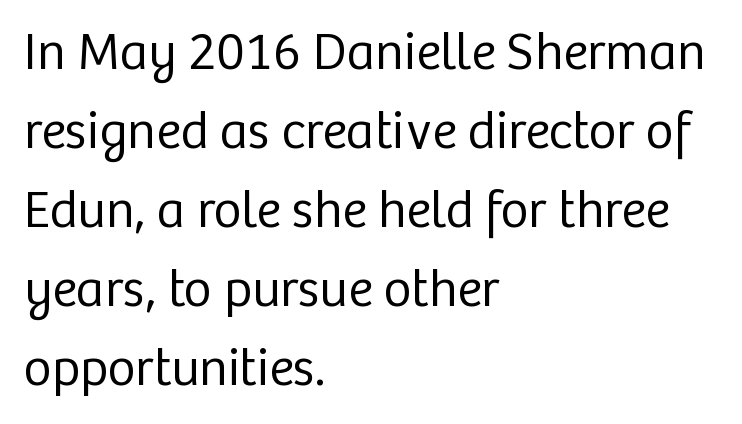
Q: Is the text bold? A: No.
Q: Is the text italic (slanted)? A: No, it is upright.
Q: Is the typeface a serif or a sans-serif typeface? A: Sans-serif.
Q: Is the text underlined? A: No.
Q: How is the paragraph aligned? A: Left-aligned.
Q: Is the spacing between letters normal or unusually wide? A: Normal.
Q: Is the spacing between lines tight, normal or loose? A: Normal.
Q: Width (condensed, normal, or wide)? A: Normal.
Q: Stroke contrast? A: Low.
Q: x-height? A: Medium.
Q: Monospaced? A: No.
